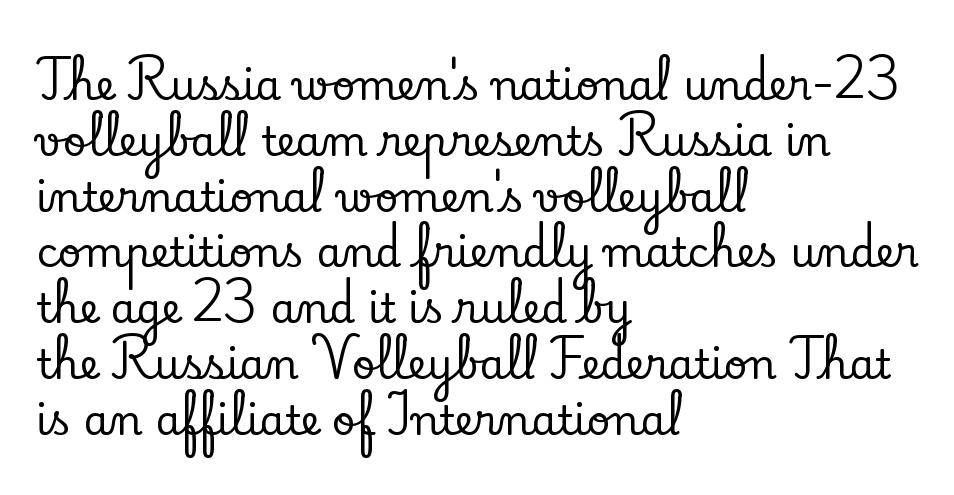
{"serif": "yes", "italic": "no", "width": "normal", "stroke_contrast": "low", "x_height": "small", "monospaced": "no", "underline": "no", "align": "left", "line_spacing": "normal", "line_spacing_ratio": 1.36, "letter_spacing": "normal", "letter_spacing_em": 0.0, "glyph_px": 41}
